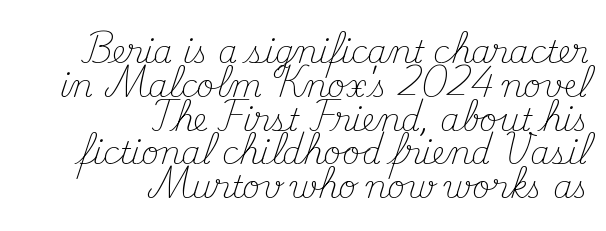
{"serif": "yes", "bold": "no", "weight": "light", "width": "normal", "stroke_contrast": "medium", "x_height": "small", "monospaced": "no", "underline": "no", "align": "right", "line_spacing": "tight", "line_spacing_ratio": 1.09, "letter_spacing": "normal", "letter_spacing_em": 0.0, "glyph_px": 31}
